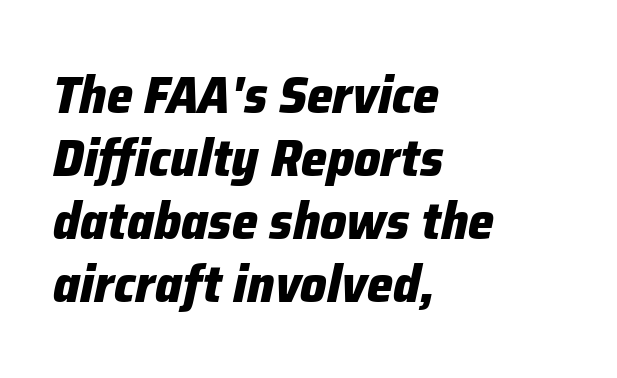
Q: Is the text bold? A: Yes.
Q: Is the text italic (slanted)? A: Yes, it leans right by about 12 degrees.
Q: Is the text underlined? A: No.
Q: How is the paragraph aligned? A: Left-aligned.
Q: Is the spacing between letters normal or unusually wide? A: Normal.
Q: Width (condensed, normal, or wide)? A: Normal.
Q: Stroke contrast? A: Low.
Q: x-height? A: Medium.
Q: Monospaced? A: No.
